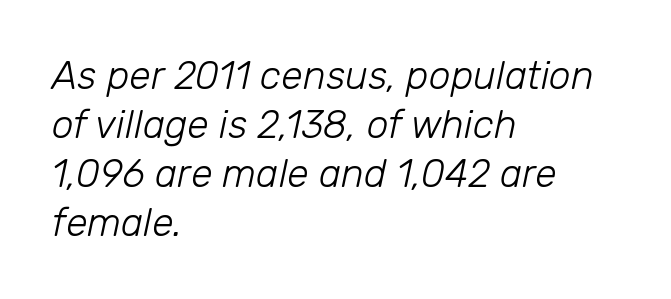
Q: Is the text bold? A: No.
Q: Is the text italic (slanted)? A: Yes, it leans right by about 12 degrees.
Q: Is the text underlined? A: No.
Q: How is the paragraph aligned? A: Left-aligned.
Q: Is the spacing between letters normal or unusually wide? A: Normal.
Q: Is the spacing between lines tight, normal or loose? A: Normal.
Q: Width (condensed, normal, or wide)? A: Normal.
Q: Stroke contrast? A: Low.
Q: x-height? A: Medium.
Q: Monospaced? A: No.
